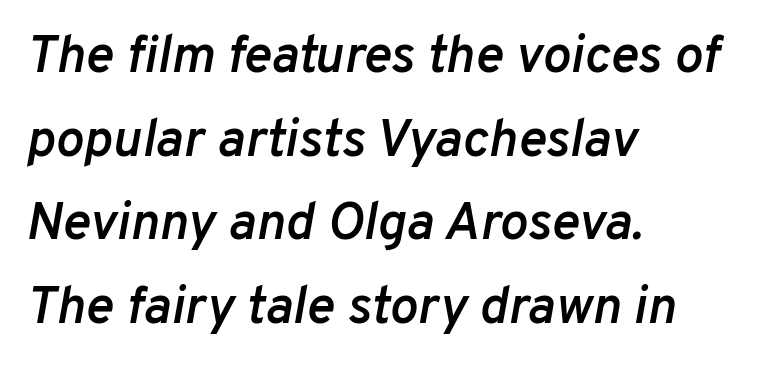
The image shows 53 px semibold type, italic (leaning right); set left-aligned, normal line spacing (1.58x), normal letter spacing, not underlined; low stroke contrast and a medium x-height.
